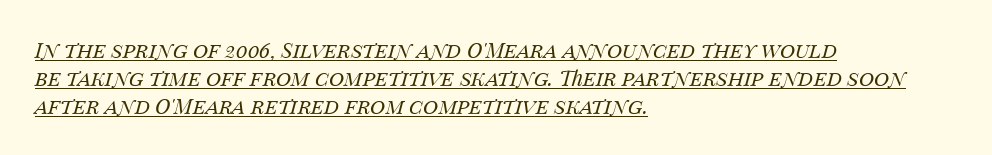
Q: Is the text bold? A: No.
Q: Is the text italic (slanted)? A: Yes, it leans right by about 14 degrees.
Q: Is the text underlined? A: Yes.
Q: How is the paragraph aligned? A: Left-aligned.
Q: Is the spacing between letters normal or unusually wide? A: Normal.
Q: Is the spacing between lines tight, normal or loose? A: Normal.
